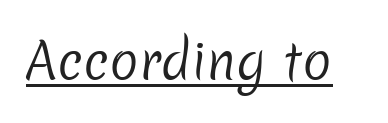
Look at the bottom of the vertical strokes: they stop flat, with no serifs. Here the designer chose a conventional face with non-uniform glyph widths. The tracking reads as untouched default to a designer's eye. Descenders here cross a horizontal rule under the line.
